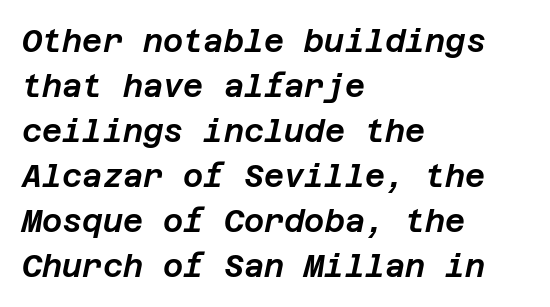
Characters follow at the spacing the type designer built in. The space beneath each line is pristine and unruled. Each new line begins a customary step beneath the previous one. Is the block centered? No — it sits flush against the left margin. Is the type slanted? Yes — the strokes lean at a clear angle.
